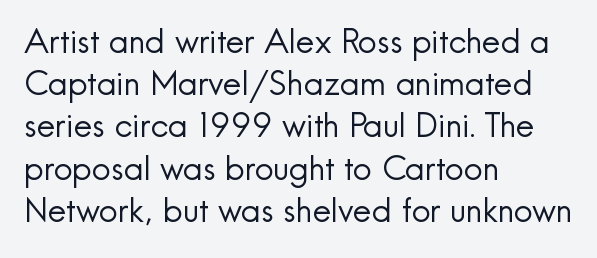
The image shows 33 px regular-weight sans-serif type, upright; set left-aligned, normal line spacing (1.28x), normal letter spacing, not underlined; a small x-height.
